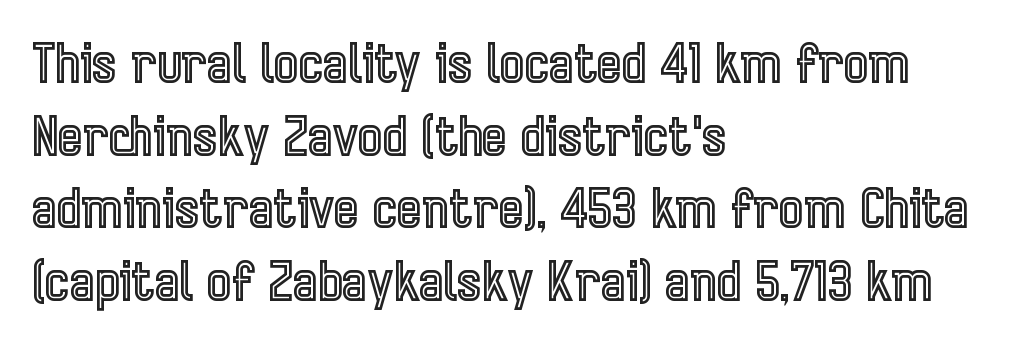
The image shows 53 px condensed type, upright; set left-aligned, normal line spacing (1.37x), normal letter spacing, not underlined; a medium x-height.
